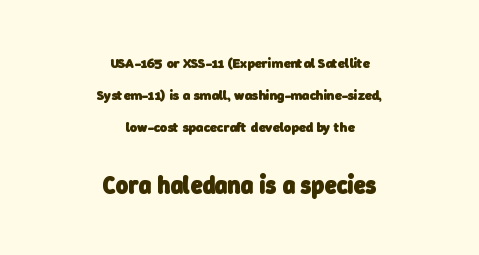
The image shows 24 px bold type; set centered, loose line spacing (2.29x), normal letter spacing, not underlined; the second (bottom) block is 1.71x larger.
